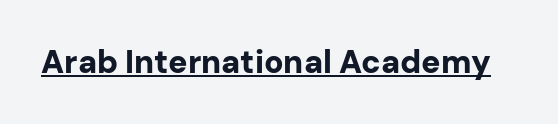
{"serif": "no", "italic": "no", "bold": "yes", "weight": "bold", "width": "normal", "stroke_contrast": "low", "x_height": "medium", "monospaced": "no", "underline": "yes", "letter_spacing": "normal", "letter_spacing_em": 0.0, "glyph_px": 32}
